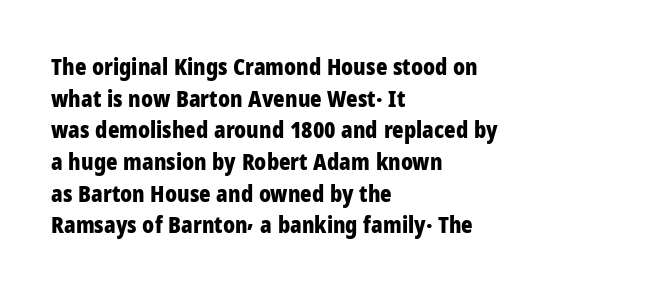
The image shows 22 px bold type, upright; set left-aligned, normal line spacing (1.44x), normal letter spacing, not underlined.
